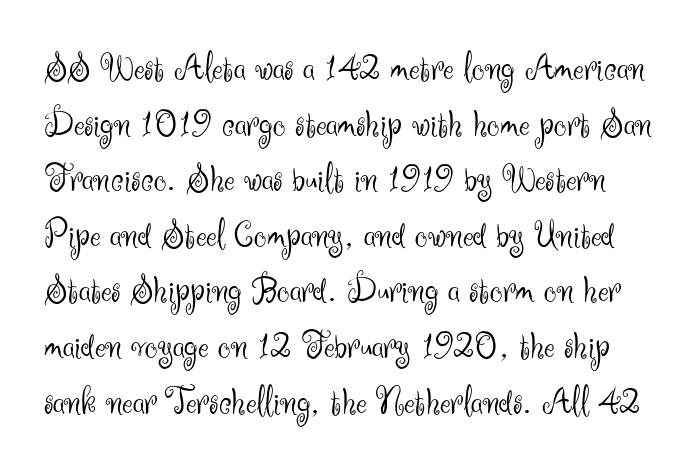
{"serif": "no", "italic": "no", "bold": "no", "weight": "light", "width": "normal", "stroke_contrast": "medium", "x_height": "small", "monospaced": "no", "underline": "no", "line_spacing": "normal", "line_spacing_ratio": 1.39, "letter_spacing": "normal", "letter_spacing_em": 0.0, "glyph_px": 40}
